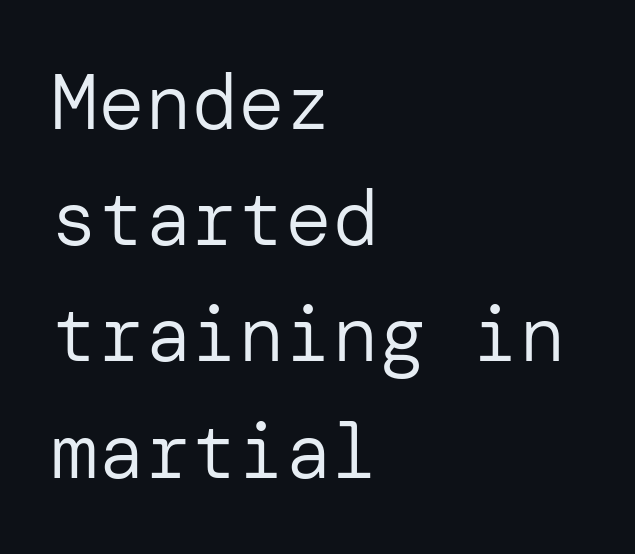
Compared with a centered layout, this one pins lines to the left instead. This is not heavy type; no bold has been used. The lettering holds an erect, upright posture throughout. What's the leading like? Ordinary, nothing unusual. The passage shown is not underscored anywhere. You can tell from the bare stems that sans-serif type was used.
